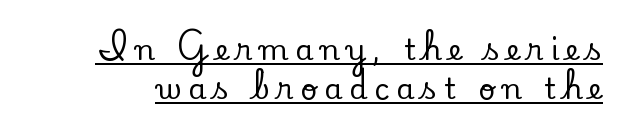
Looks like regular typesetting: each glyph gets only the width it needs. The lettering holds an erect, upright posture throughout. Emphasis is given by a line drawn under the lettering. Letterform terminals end in serifs throughout the passage. The face used here is rendered with a markedly widened letterfit.
